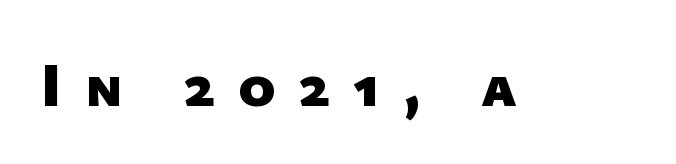
{"serif": "no", "bold": "yes", "weight": "heavy", "width": "normal", "stroke_contrast": "low", "x_height": "medium", "monospaced": "no", "underline": "no", "letter_spacing": "wide", "letter_spacing_em": 0.36, "glyph_px": 62}
